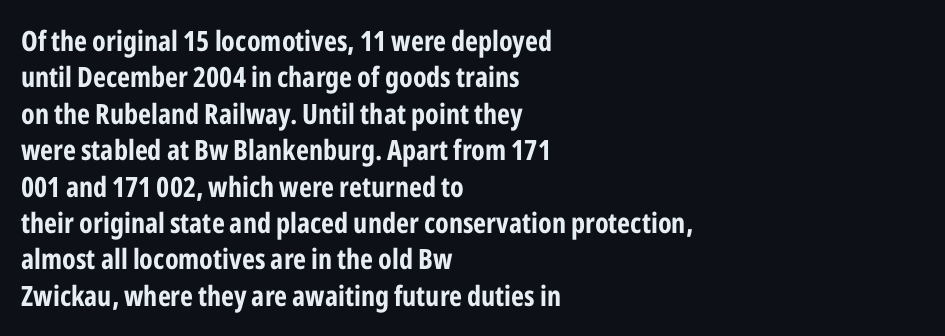
The image shows 28 px bold, condensed sans-serif type, upright; set left-aligned, normal line spacing (1.3x), normal letter spacing, not underlined; low stroke contrast and a medium x-height.
